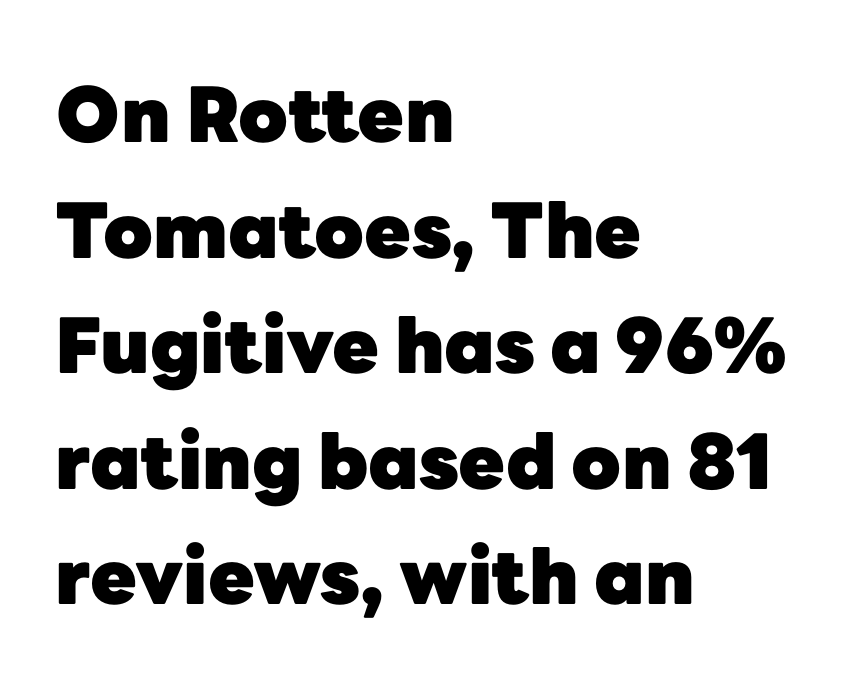
{"serif": "no", "italic": "no", "bold": "yes", "weight": "heavy", "width": "normal", "stroke_contrast": "low", "x_height": "medium", "monospaced": "no", "underline": "no", "align": "left", "line_spacing": "normal", "line_spacing_ratio": 1.52, "letter_spacing": "normal", "letter_spacing_em": 0.0, "glyph_px": 76}
